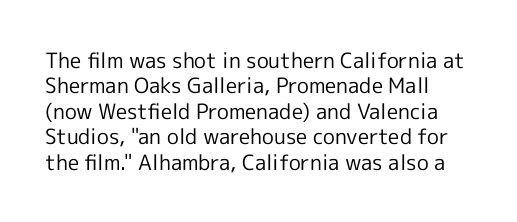
{"italic": "no", "bold": "no", "underline": "no", "align": "left", "line_spacing_ratio": 1.21, "letter_spacing": "normal", "letter_spacing_em": 0.0, "glyph_px": 21}
